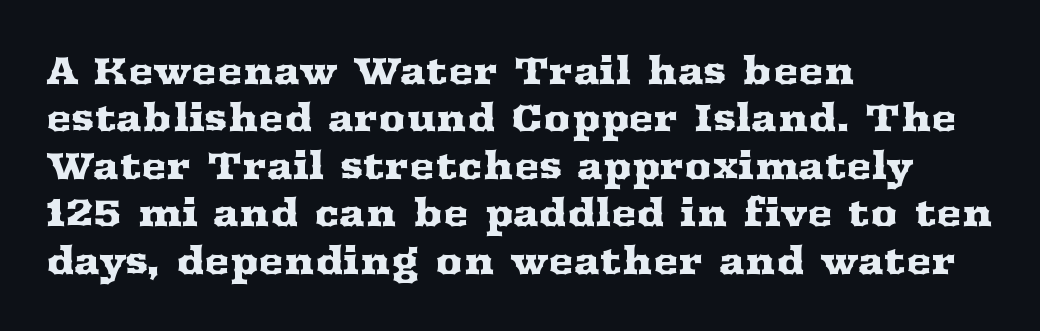
Q: Is the text italic (slanted)? A: No, it is upright.
Q: Is the typeface a serif or a sans-serif typeface? A: Serif.
Q: Is the text underlined? A: No.
Q: How is the paragraph aligned? A: Left-aligned.
Q: Is the spacing between letters normal or unusually wide? A: Normal.
Q: Is the spacing between lines tight, normal or loose? A: Normal.
Q: Width (condensed, normal, or wide)? A: Wide.
Q: Stroke contrast? A: Medium.
Q: x-height? A: Medium.
Q: Monospaced? A: No.
